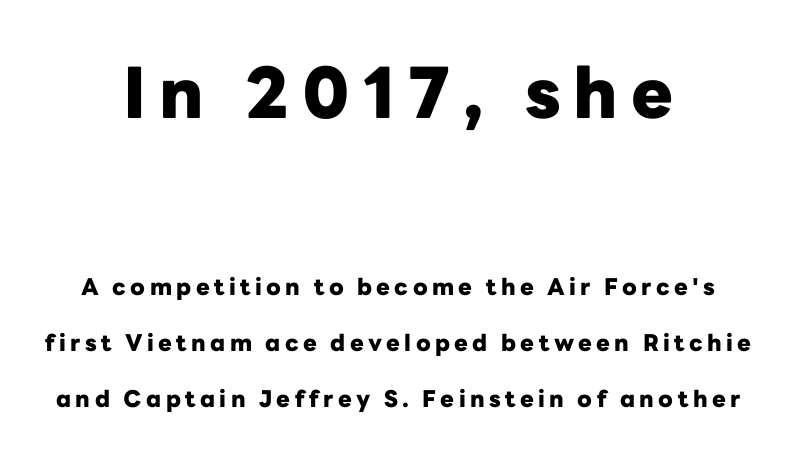
Q: Is the text bold? A: Yes.
Q: Is the text italic (slanted)? A: No, it is upright.
Q: Is the typeface a serif or a sans-serif typeface? A: Sans-serif.
Q: Is the text underlined? A: No.
Q: How is the paragraph aligned? A: Centered.
Q: Is the spacing between lines tight, normal or loose? A: Loose.
Q: Which block of text is set in a larger size, the first (top) or the second (bottom)? A: The first (top) one.
Q: Width (condensed, normal, or wide)? A: Normal.
Q: Stroke contrast? A: Low.
Q: x-height? A: Medium.
Q: Monospaced? A: No.
